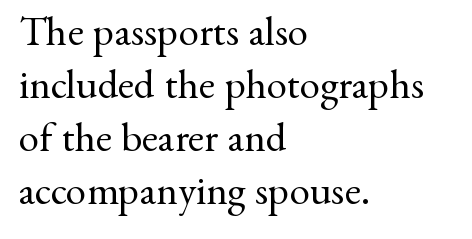
{"serif": "yes", "italic": "no", "bold": "no", "weight": "regular", "width": "normal", "stroke_contrast": "medium", "x_height": "small", "monospaced": "no", "underline": "no", "align": "left", "line_spacing": "normal", "line_spacing_ratio": 1.29, "letter_spacing": "normal", "letter_spacing_em": 0.0, "glyph_px": 41}
